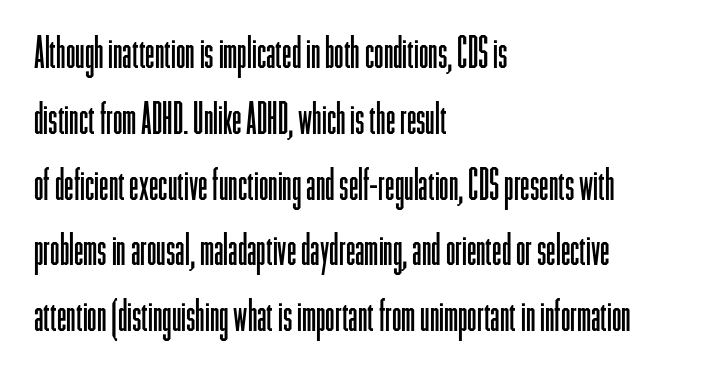
{"serif": "no", "italic": "no", "bold": "no", "weight": "light", "width": "condensed", "stroke_contrast": "low", "x_height": "medium", "monospaced": "no", "underline": "no", "align": "left", "line_spacing": "normal", "line_spacing_ratio": 1.53, "letter_spacing": "normal", "letter_spacing_em": 0.0, "glyph_px": 43}
